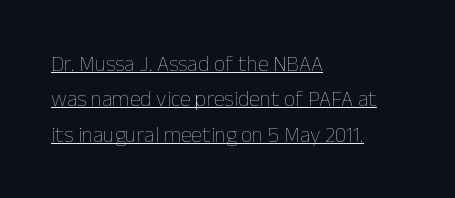
The image shows 22 px text type, upright; set left-aligned, normal line spacing (1.61x), normal letter spacing, underlined.
